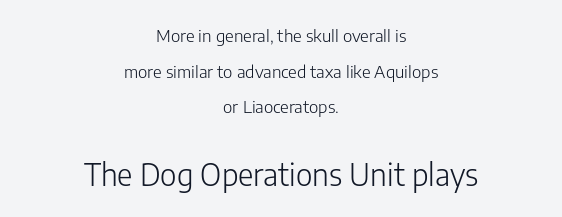
Layout note: lines centered. Is this a fixed-width face? No — the glyphs have proportional, varying widths. Regarding leading, the lines here are spaced well apart. Words float on clear page, feet unadorned. Standard letterfit; no display-style spreading of the glyphs.
